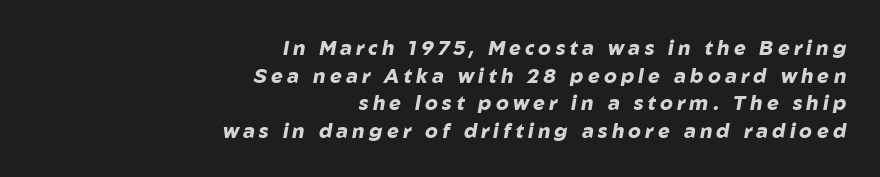
{"italic": "yes", "lean": "right", "slant_degrees": 10, "bold": "yes", "underline": "no", "align": "right", "line_spacing": "normal", "line_spacing_ratio": 1.38, "letter_spacing": "wide", "letter_spacing_em": 0.21, "glyph_px": 20}
